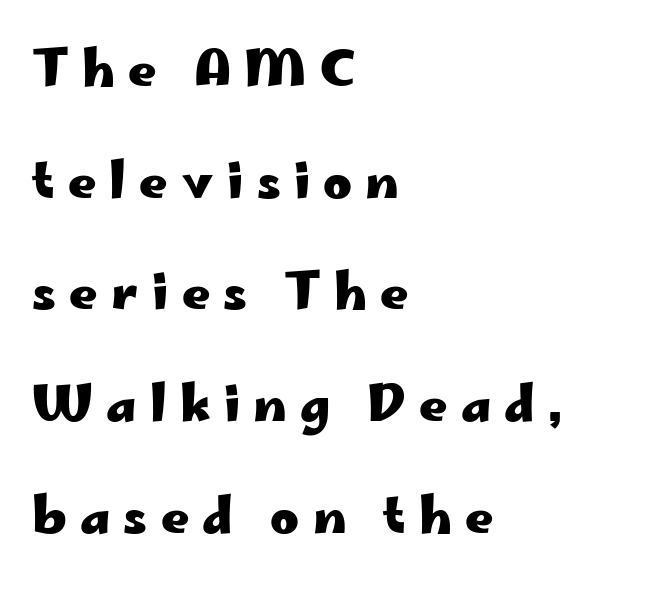
{"serif": "no", "italic": "no", "bold": "yes", "weight": "heavy", "width": "wide", "stroke_contrast": "low", "x_height": "small", "monospaced": "no", "underline": "no", "align": "left", "line_spacing": "loose", "line_spacing_ratio": 2.28, "letter_spacing": "wide", "letter_spacing_em": 0.27, "glyph_px": 49}
